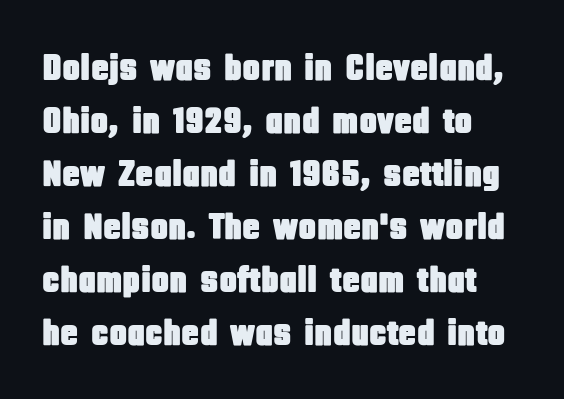
The image shows 37 px condensed sans-serif type, upright; set left-aligned, normal line spacing (1.43x), normal letter spacing, not underlined; low stroke contrast and a large x-height.
